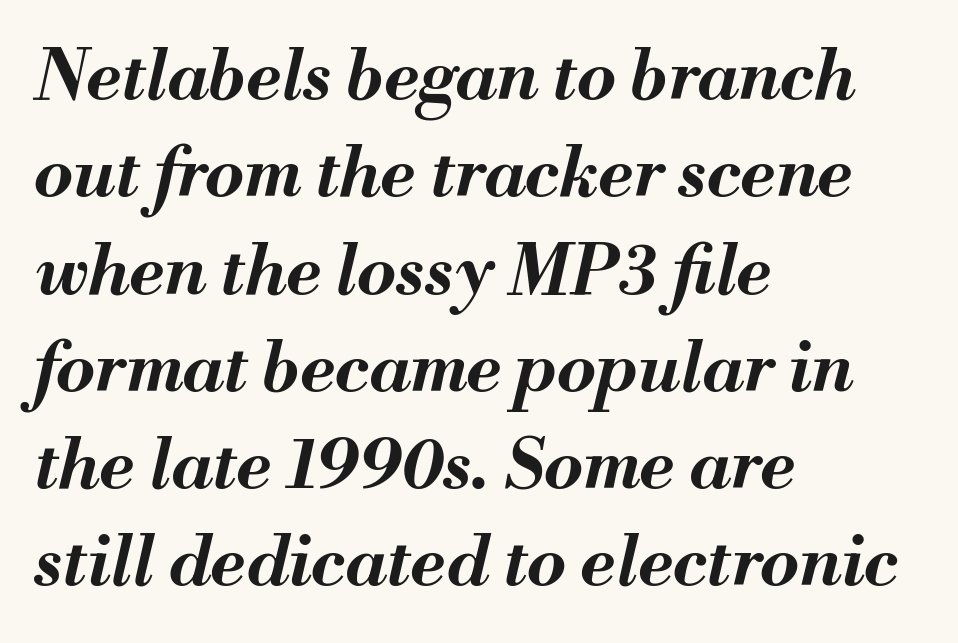
{"italic": "yes", "lean": "right", "slant_degrees": 13, "bold": "yes", "weight": "bold", "width": "normal", "stroke_contrast": "medium", "x_height": "small", "monospaced": "no", "underline": "no", "align": "left", "line_spacing": "normal", "line_spacing_ratio": 1.39, "letter_spacing": "normal", "letter_spacing_em": 0.0, "glyph_px": 70}
